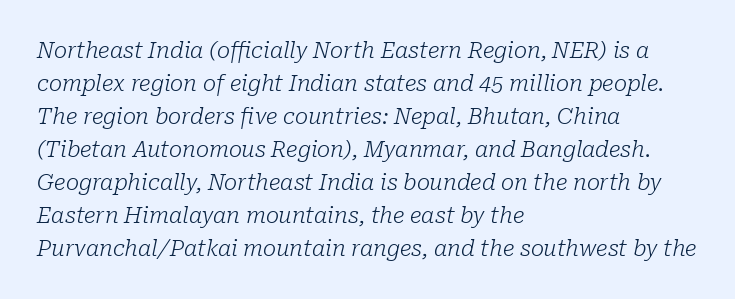
Notice how the stems are inclined rather than vertical — that's the hallmark of italics. Does the leading feel generous? No, just average. Every row of glyphs begins at an identical x-position on the left. Ink coverage per letter is moderate at most. Compared with typical body copy, the letter spacing here is the same.
